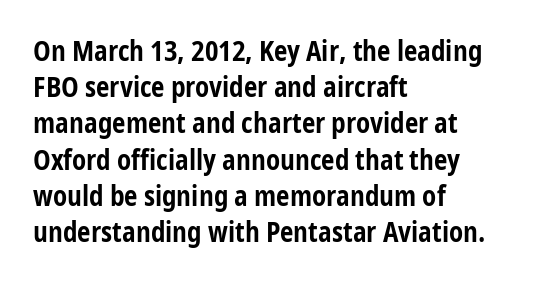
Q: Is the text bold? A: Yes.
Q: Is the text italic (slanted)? A: No, it is upright.
Q: Is the text underlined? A: No.
Q: How is the paragraph aligned? A: Left-aligned.
Q: Is the spacing between letters normal or unusually wide? A: Normal.
Q: Is the spacing between lines tight, normal or loose? A: Normal.
